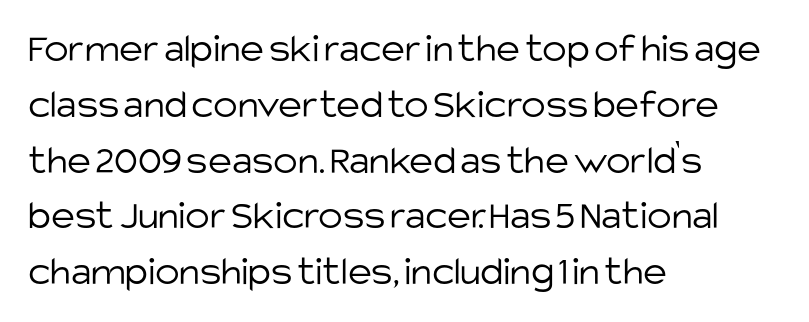
The image shows 41 px light sans-serif type, upright; set left-aligned, normal line spacing (1.36x), normal letter spacing, not underlined; low stroke contrast and a large x-height.
